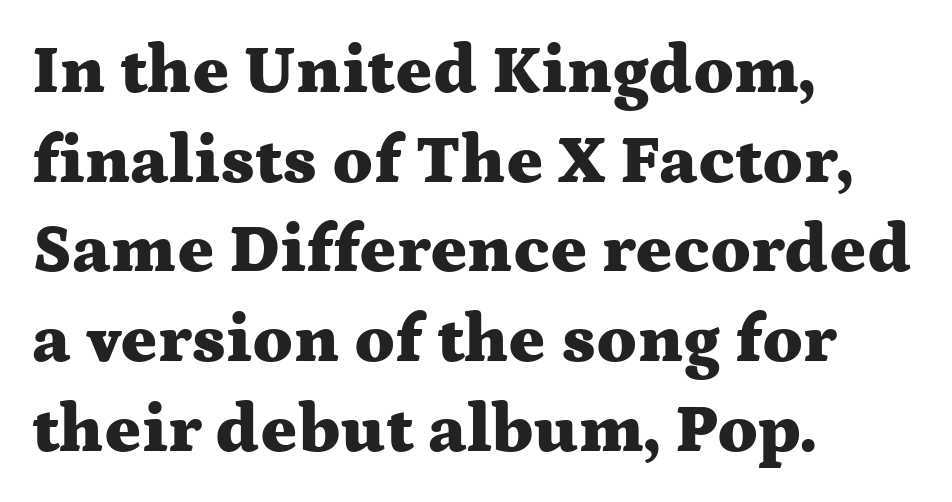
{"serif": "yes", "italic": "no", "bold": "yes", "weight": "heavy", "width": "wide", "stroke_contrast": "medium", "x_height": "medium", "monospaced": "no", "underline": "no", "align": "left", "line_spacing": "normal", "line_spacing_ratio": 1.3, "letter_spacing": "normal", "letter_spacing_em": 0.0, "glyph_px": 69}
